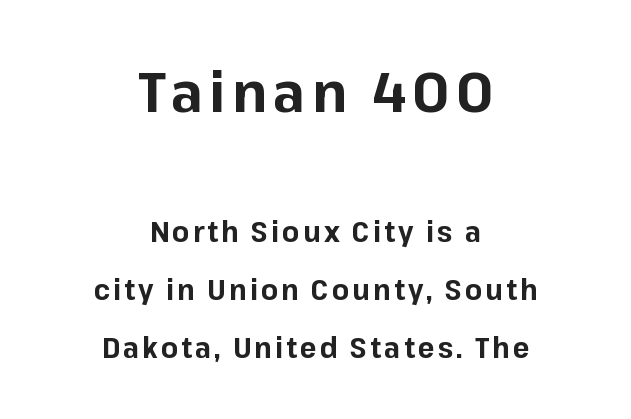
Lines of text with bare space underneath. Leading is clearly above the norm, producing a sparse column. The strokes are fattened all the way to bold. This sample uses an upright cut, with every glyph sitting square on the baseline. The paragraph has two soft edges and a firm central axis.
